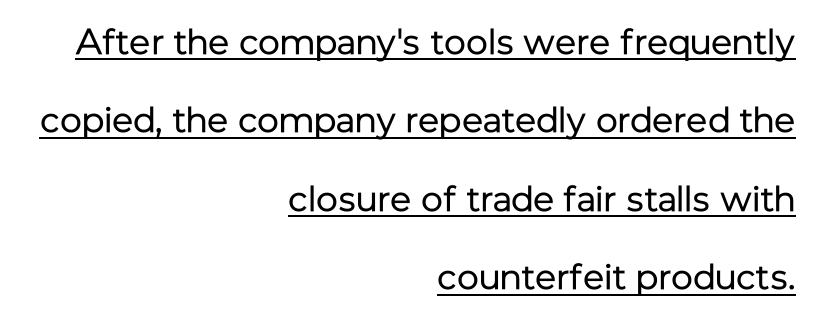
The image shows 36 px regular-weight sans-serif type, upright; set right-aligned, loose line spacing (2.18x), normal letter spacing, underlined; low stroke contrast and a medium x-height.
